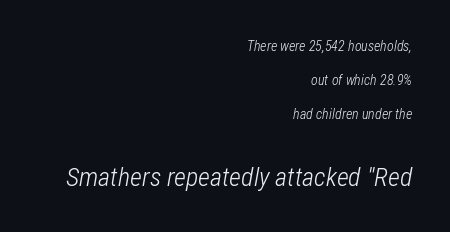
The image shows 26 px text type, italic (leaning right); set right-aligned, loose line spacing (2.44x), normal letter spacing, not underlined; the second (bottom) block is 1.86x larger.
